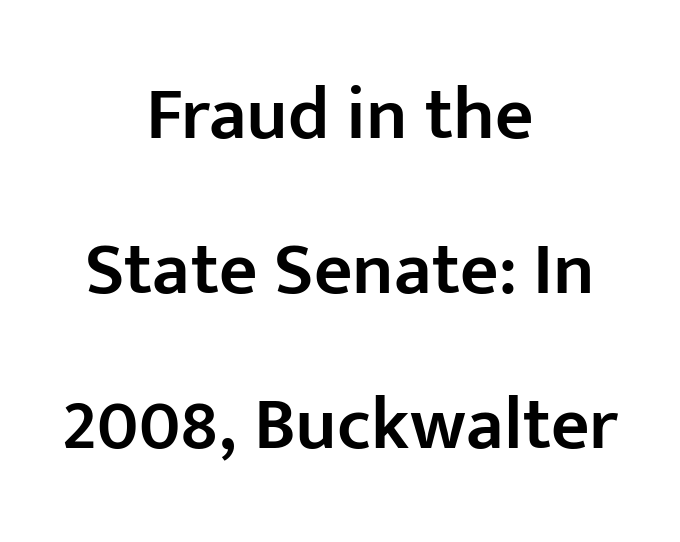
{"serif": "no", "italic": "no", "bold": "semi", "weight": "semibold", "width": "normal", "stroke_contrast": "low", "x_height": "medium", "monospaced": "no", "underline": "no", "align": "center", "line_spacing": "loose", "line_spacing_ratio": 2.07, "letter_spacing": "normal", "letter_spacing_em": 0.0, "glyph_px": 75}
